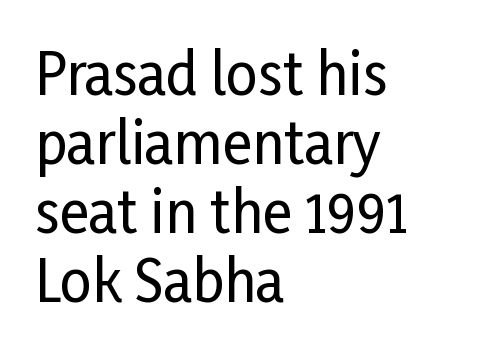
The image shows 56 px condensed sans-serif type, upright; set left-aligned, line spacing 1.23x, normal letter spacing, not underlined; low stroke contrast and a medium x-height.
